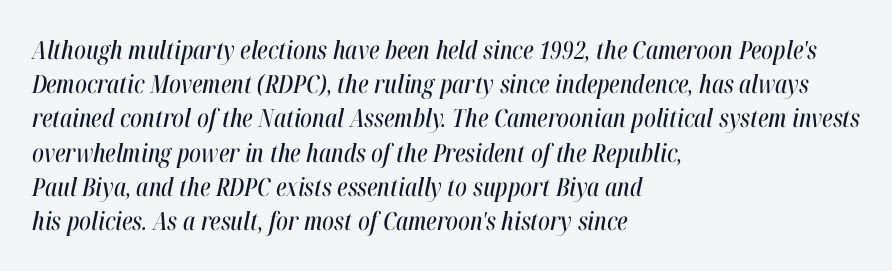
{"italic": "yes", "lean": "right", "slant_degrees": 12, "underline": "no", "align": "left", "line_spacing": "normal", "line_spacing_ratio": 1.37, "letter_spacing": "normal", "letter_spacing_em": 0.0, "glyph_px": 25}
